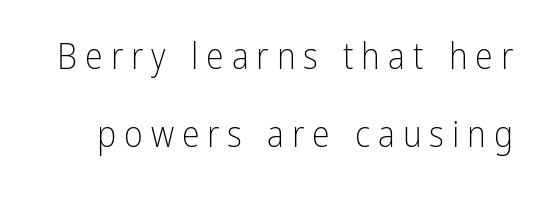
Q: Is the text bold? A: No.
Q: Is the text italic (slanted)? A: No, it is upright.
Q: Is the typeface a serif or a sans-serif typeface? A: Sans-serif.
Q: Is the text underlined? A: No.
Q: Is the spacing between letters normal or unusually wide? A: Unusually wide.
Q: Is the spacing between lines tight, normal or loose? A: Loose.
Q: Width (condensed, normal, or wide)? A: Condensed.
Q: Stroke contrast? A: Low.
Q: x-height? A: Medium.
Q: Monospaced? A: No.
